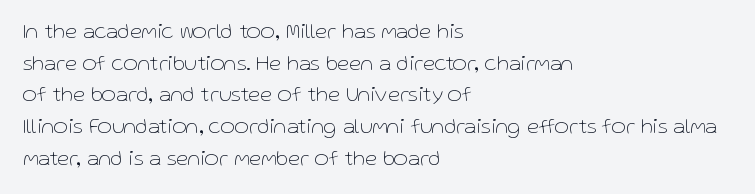
Ordinary non-slanted type is in use. Whoever set this chose a conventional vertical rhythm. Nothing unusual about the tracking: characters are spaced as the font intends. Every row of glyphs begins at an identical x-position on the left.
